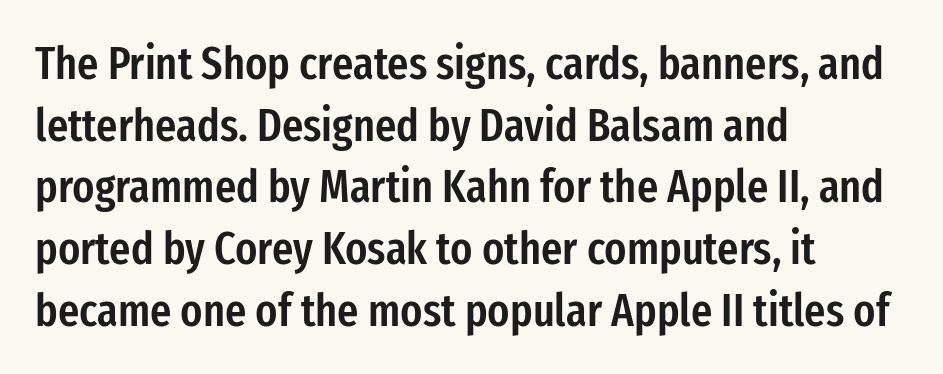
The image shows 46 px semibold, condensed sans-serif type, upright; set left-aligned, normal line spacing (1.34x), normal letter spacing, not underlined; low stroke contrast and a medium x-height.
